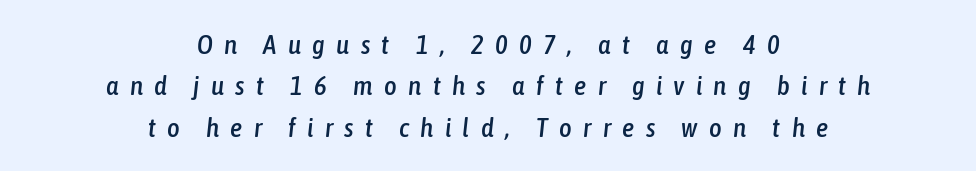
Posture: slanted. Students, observe: this is what conventionally led text looks like. Does extra space separate the letters? Yes, quite a lot of it. Glance below the letters and you will spot only blank space.
